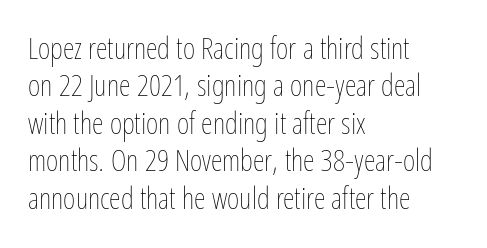
The block of text has a typical density, with ordinary space between rows. You could not count columns in this text — the font is proportionally spaced. Look at the tracking — it's just the regular setting, nothing added. The strokes are not fattened; the text isn't bold.
